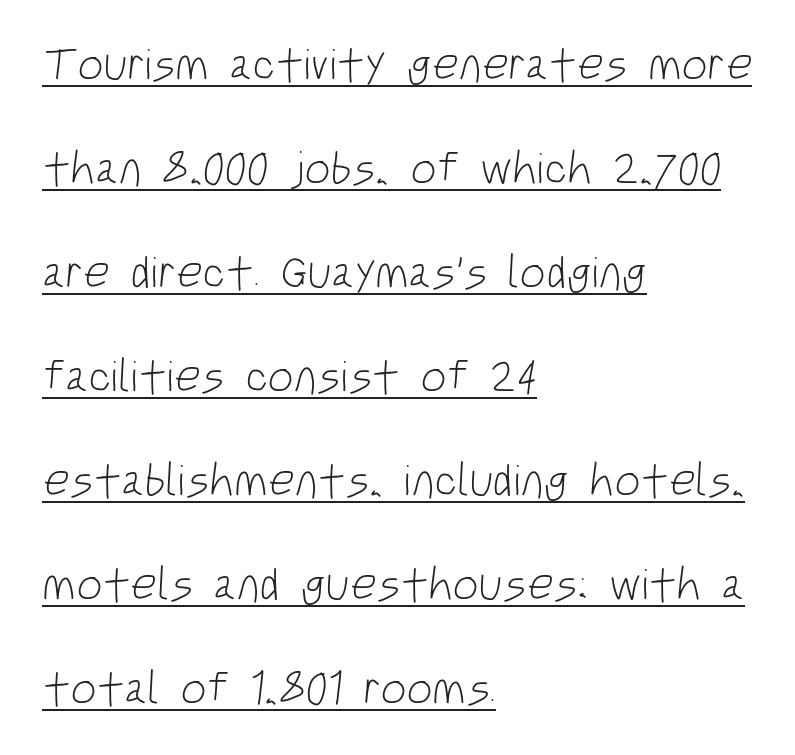
You could not count columns in this text — the font is proportionally spaced. Each line of the rendering has a horizontal stroke beneath the glyphs. Alignment: flush left. Font category for this specimen: sans-serif.
